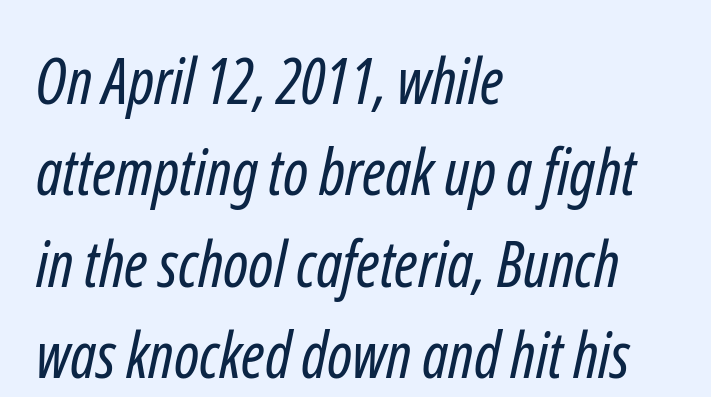
{"serif": "no", "bold": "no", "weight": "regular", "width": "condensed", "stroke_contrast": "low", "x_height": "medium", "monospaced": "no", "underline": "no", "align": "left", "line_spacing": "normal", "line_spacing_ratio": 1.45, "letter_spacing": "normal", "letter_spacing_em": 0.0, "glyph_px": 63}
